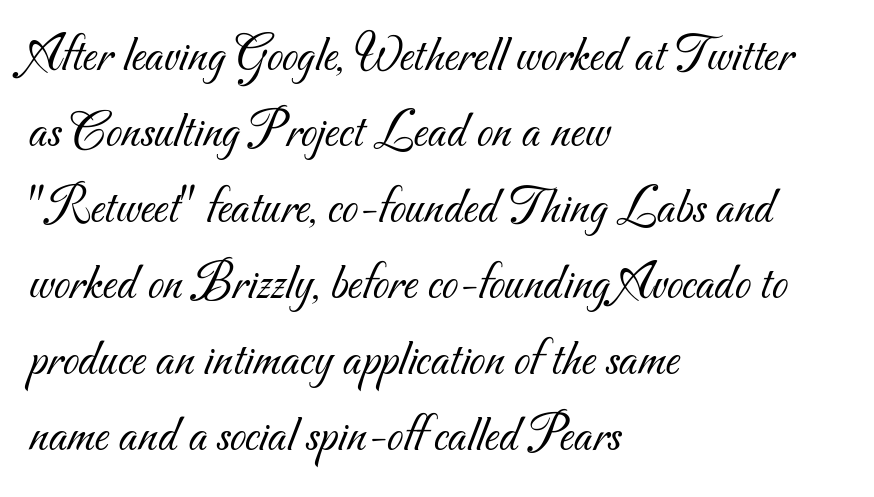
{"serif": "no", "bold": "no", "weight": "light", "width": "normal", "stroke_contrast": "medium", "x_height": "small", "monospaced": "no", "underline": "no", "align": "left", "line_spacing": "normal", "line_spacing_ratio": 1.46, "letter_spacing": "normal", "letter_spacing_em": 0.0, "glyph_px": 52}
